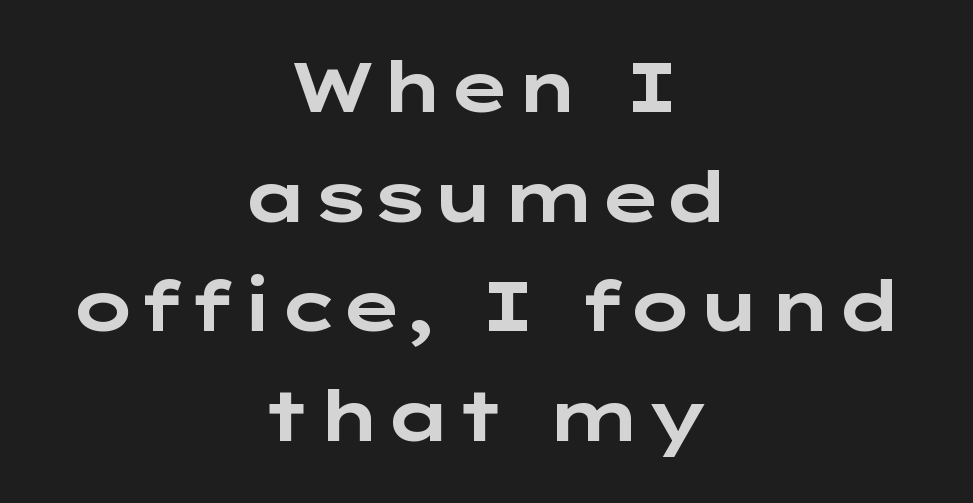
Default kerning and tracking; the words read as compact shapes. Thick stems and heavy bowls — unmistakably bold. The characters display no serif detailing; their extremities are plain. In terms of posture, this sample is upright. Leftover space on each line is divided equally before and after the words.
